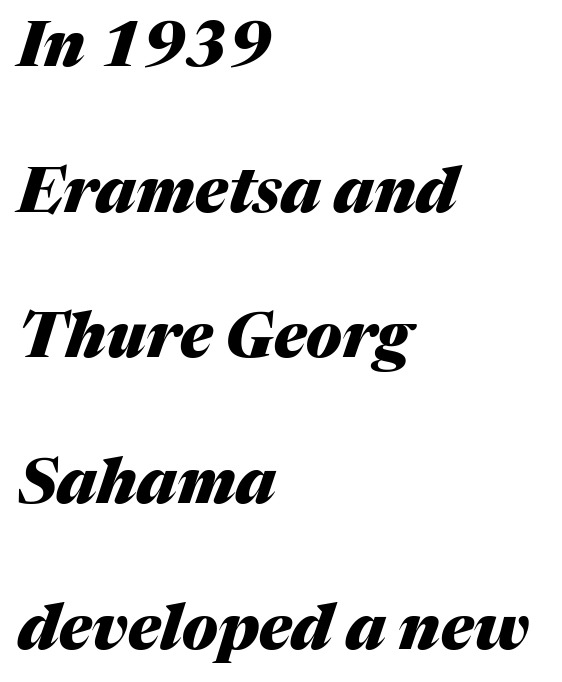
Each line starts at the same left margin while the right side varies. These lines are rendered in a variable-pitch font. The rendering applies a slant to the glyphs. As a designer I'd log this as weight 700, bold. Any mark beneath the type? The region is blank. Vertically, the passage feels expansive, rows floating well apart.
